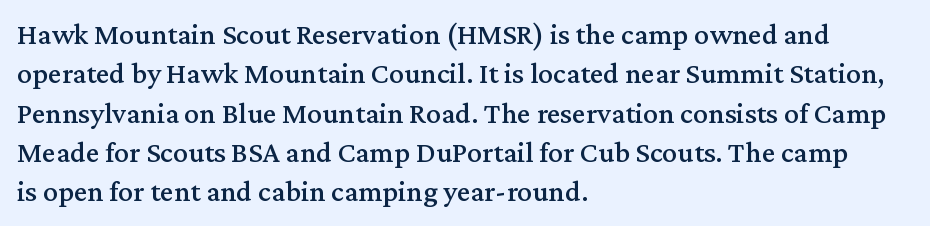
The image shows 30 px serif type, upright; set left-aligned, normal line spacing (1.31x), normal letter spacing, not underlined; medium stroke contrast and a medium x-height.
